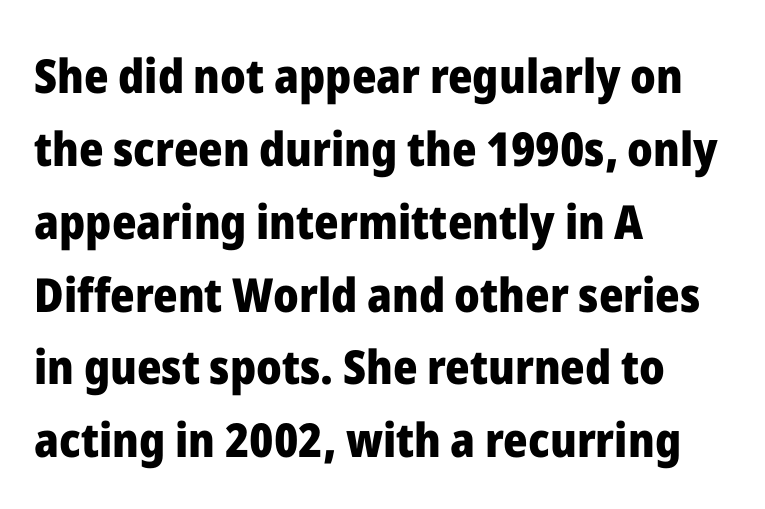
{"serif": "no", "italic": "no", "bold": "yes", "weight": "heavy", "width": "normal", "stroke_contrast": "low", "x_height": "medium", "monospaced": "no", "underline": "no", "align": "left", "line_spacing": "normal", "line_spacing_ratio": 1.55, "letter_spacing": "normal", "letter_spacing_em": 0.0, "glyph_px": 47}
